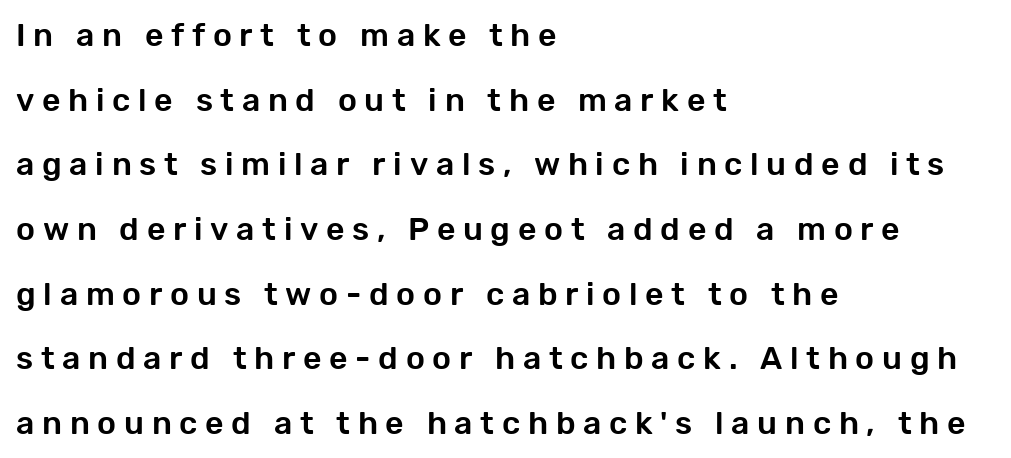
The letters stand straight up with perfectly vertical stems. Words float on clear page, feet unadorned. What kind of face is this? One without serifs — a sans. Airy leading.
